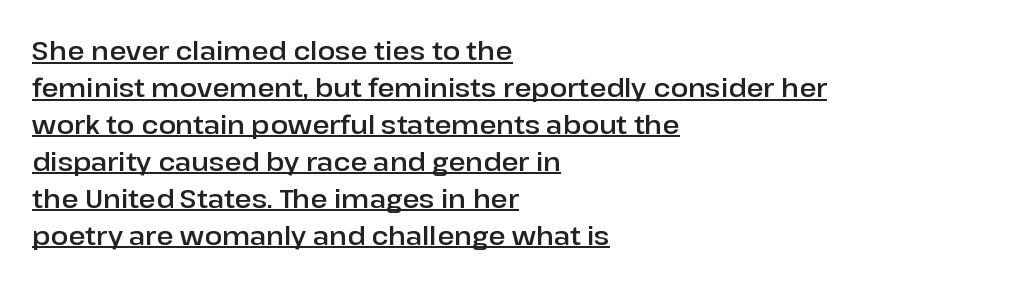
Q: Is the text italic (slanted)? A: No, it is upright.
Q: Is the text underlined? A: Yes.
Q: How is the paragraph aligned? A: Left-aligned.
Q: Is the spacing between letters normal or unusually wide? A: Normal.
Q: Is the spacing between lines tight, normal or loose? A: Normal.
